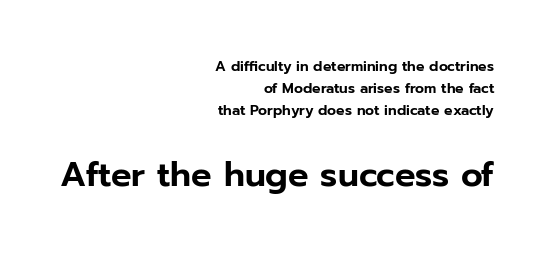
Q: Is the text italic (slanted)? A: No, it is upright.
Q: Is the typeface a serif or a sans-serif typeface? A: Sans-serif.
Q: Is the text underlined? A: No.
Q: How is the paragraph aligned? A: Right-aligned.
Q: Is the spacing between letters normal or unusually wide? A: Normal.
Q: Is the spacing between lines tight, normal or loose? A: Normal.
Q: Which block of text is set in a larger size, the first (top) or the second (bottom)? A: The second (bottom) one.
Q: Width (condensed, normal, or wide)? A: Normal.
Q: Stroke contrast? A: Low.
Q: x-height? A: Medium.
Q: Monospaced? A: No.
